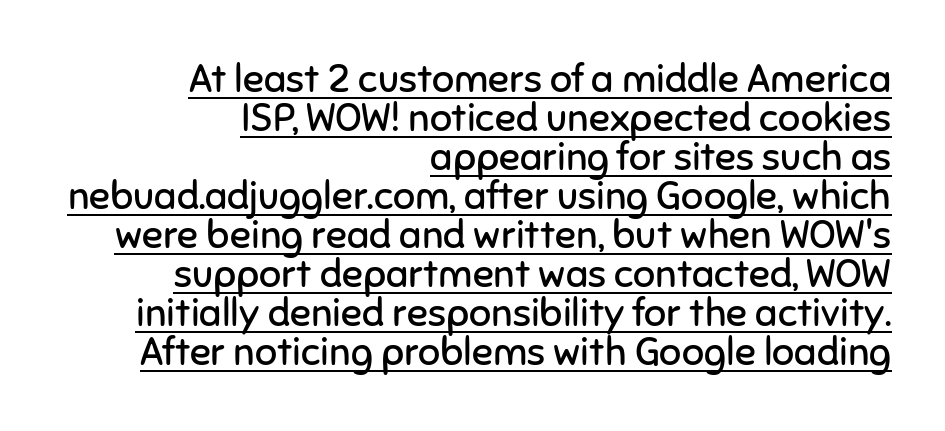
The image shows 39 px regular-weight sans-serif type, upright; set right-aligned, tight line spacing (1.0x), normal letter spacing, underlined; low stroke contrast and a medium x-height.
